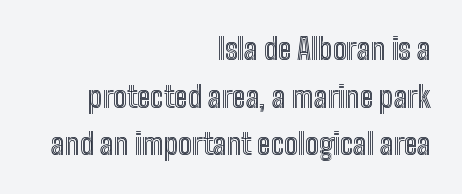
Q: Is the text italic (slanted)? A: No, it is upright.
Q: Is the text underlined? A: No.
Q: How is the paragraph aligned? A: Right-aligned.
Q: Is the spacing between letters normal or unusually wide? A: Normal.
Q: Is the spacing between lines tight, normal or loose? A: Normal.
Q: Width (condensed, normal, or wide)? A: Condensed.
Q: x-height? A: Medium.
Q: Monospaced? A: No.
